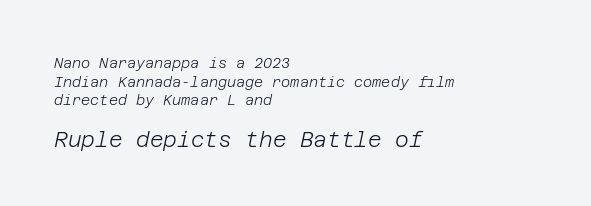
The image shows 21 px text type, italic (leaning right); set left-aligned, normal line spacing (1.33x), normal letter spacing, not underlined; the second (bottom) block is 1.5x larger.
